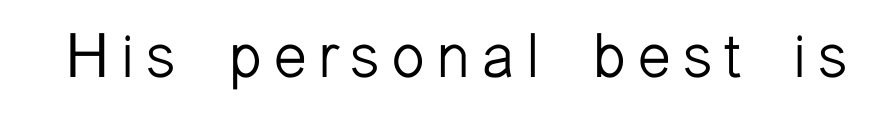
Q: Is the text bold? A: No.
Q: Is the text italic (slanted)? A: No, it is upright.
Q: Is the typeface a serif or a sans-serif typeface? A: Sans-serif.
Q: Is the text underlined? A: No.
Q: Width (condensed, normal, or wide)? A: Normal.
Q: Stroke contrast? A: Low.
Q: x-height? A: Medium.
Q: Monospaced? A: No.
